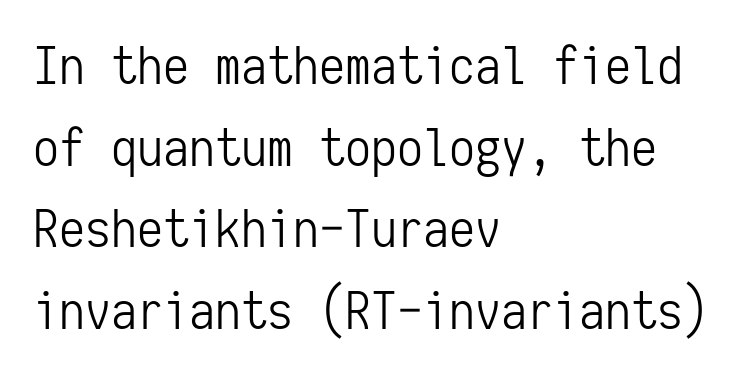
The image shows 52 px light, condensed sans-serif type, upright, monospaced; set left-aligned, normal line spacing (1.57x), normal letter spacing, not underlined; low stroke contrast and a medium x-height.
